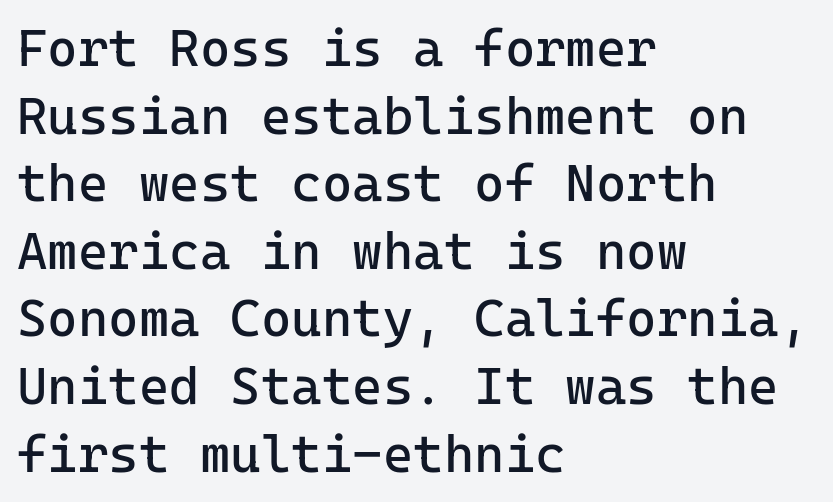
The image shows 52 px regular-weight sans-serif type, upright, monospaced; set left-aligned, normal line spacing (1.3x), normal letter spacing, not underlined; low stroke contrast and a medium x-height.
